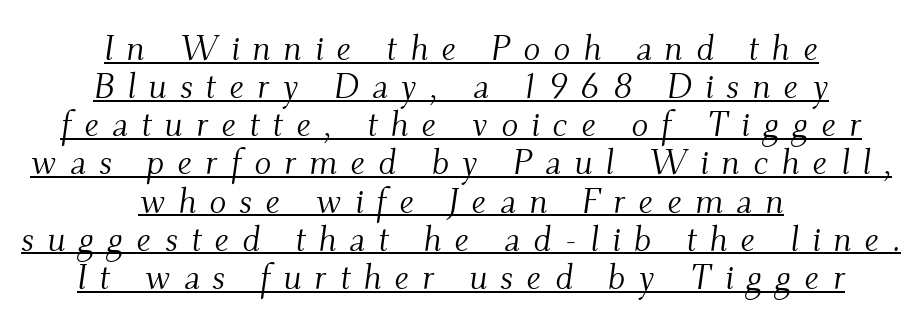
{"serif": "yes", "italic": "yes", "lean": "right", "slant_degrees": 9, "bold": "no", "weight": "light", "width": "normal", "stroke_contrast": "medium", "x_height": "small", "monospaced": "no", "underline": "yes", "align": "center", "line_spacing": "tight", "line_spacing_ratio": 1.09, "letter_spacing": "wide", "letter_spacing_em": 0.37, "glyph_px": 35}
